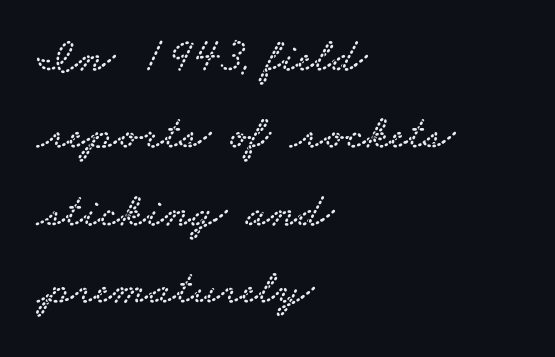
This rendering leaves character spacing at its baseline value. Type style note: has serifs. The passage shown is not underscored anywhere. Here the designer chose a conventional face with non-uniform glyph widths.
